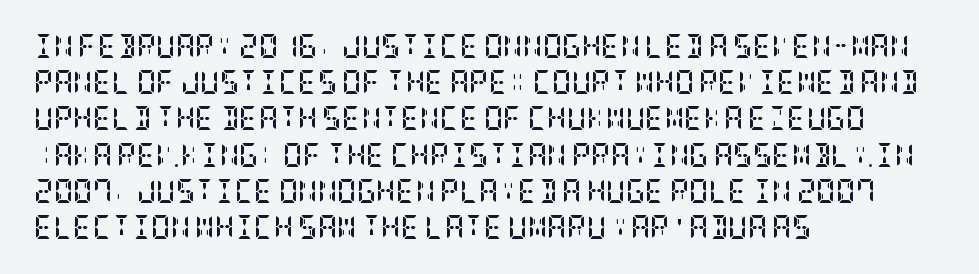
{"italic": "no", "bold": "yes", "underline": "no", "align": "left", "line_spacing": "normal", "line_spacing_ratio": 1.51, "letter_spacing": "normal", "letter_spacing_em": 0.0, "glyph_px": 24}
